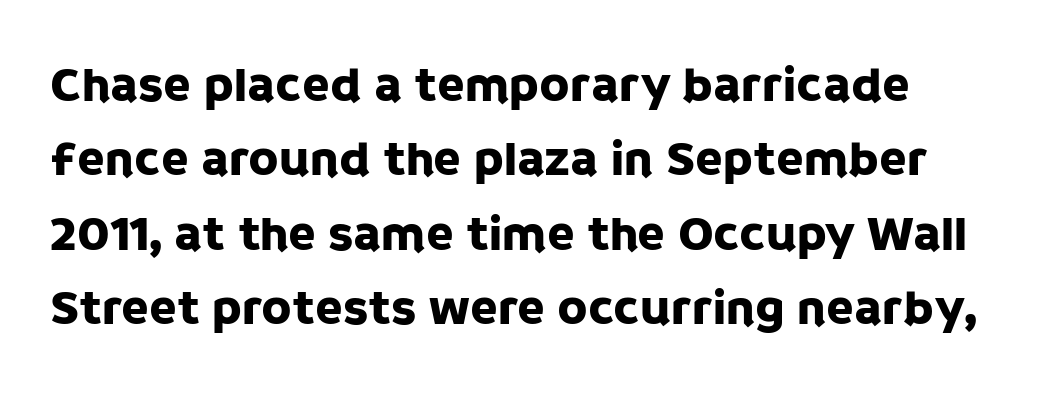
{"serif": "no", "italic": "no", "width": "normal", "stroke_contrast": "low", "x_height": "large", "monospaced": "no", "underline": "no", "line_spacing": "normal", "line_spacing_ratio": 1.49, "letter_spacing": "normal", "letter_spacing_em": 0.0, "glyph_px": 50}
